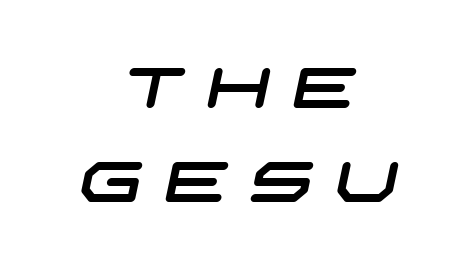
{"serif": "no", "width": "wide", "stroke_contrast": "low", "x_height": "large", "underline": "no", "align": "center", "line_spacing": "normal", "line_spacing_ratio": 1.67, "letter_spacing": "wide", "letter_spacing_em": 0.39, "glyph_px": 56}
